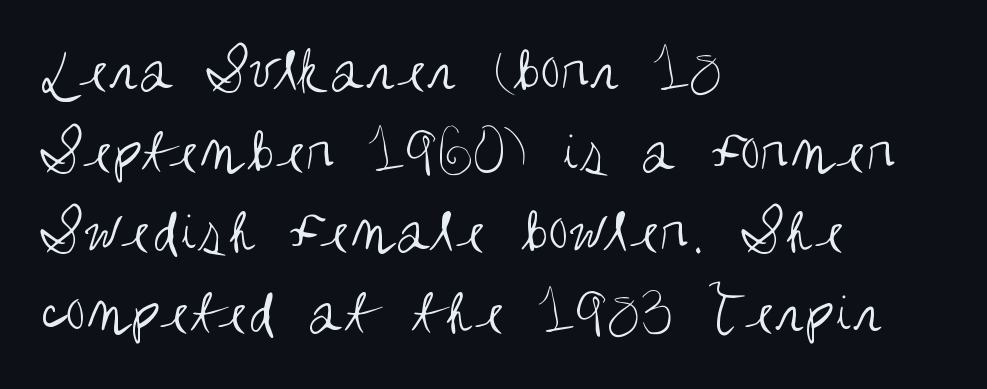
The typesetter chose a ragged-right arrangement here. The glyphs are unaccompanied by any horizontal stroke below them. Default kerning and tracking; the words read as compact shapes. The font is comparable to plain body text, perhaps lighter.
